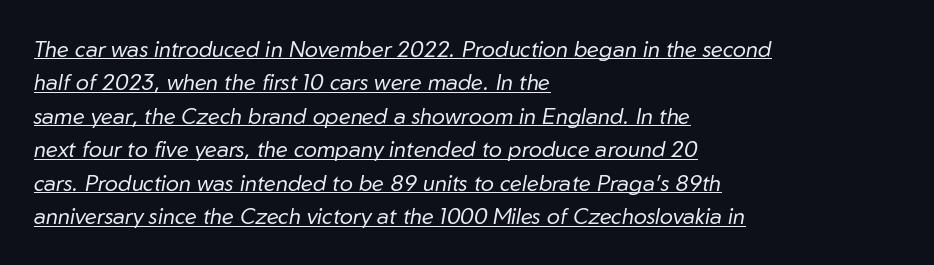
{"italic": "yes", "lean": "right", "slant_degrees": 10, "bold": "no", "underline": "yes", "align": "left", "line_spacing": "normal", "line_spacing_ratio": 1.52, "letter_spacing": "normal", "letter_spacing_em": 0.0, "glyph_px": 22}
